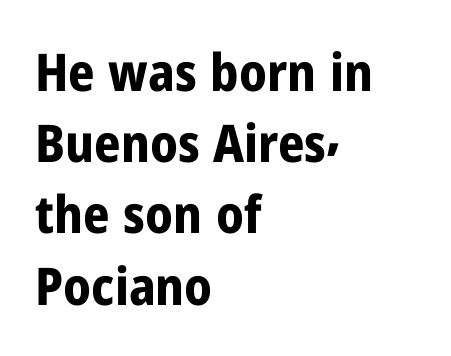
Q: Is the text bold? A: Yes.
Q: Is the text italic (slanted)? A: No, it is upright.
Q: Is the typeface a serif or a sans-serif typeface? A: Sans-serif.
Q: Is the text underlined? A: No.
Q: How is the paragraph aligned? A: Left-aligned.
Q: Is the spacing between letters normal or unusually wide? A: Normal.
Q: Is the spacing between lines tight, normal or loose? A: Normal.
Q: Width (condensed, normal, or wide)? A: Condensed.
Q: Stroke contrast? A: Low.
Q: x-height? A: Medium.
Q: Monospaced? A: No.
